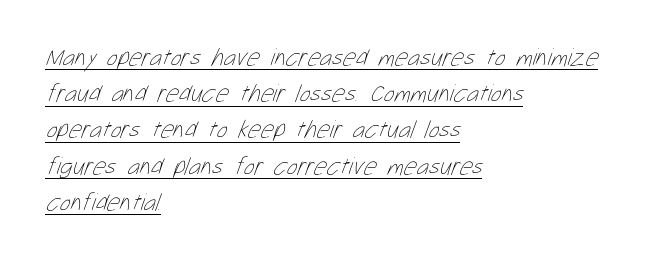
The image shows 25 px text type; set left-aligned, normal line spacing (1.45x), normal letter spacing, underlined.
